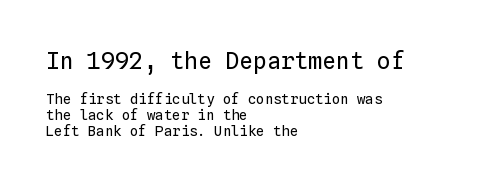
The image shows 23 px text type, upright; set left-aligned, tight line spacing (1.12x), normal letter spacing, not underlined; the first (top) block is 1.64x larger.
